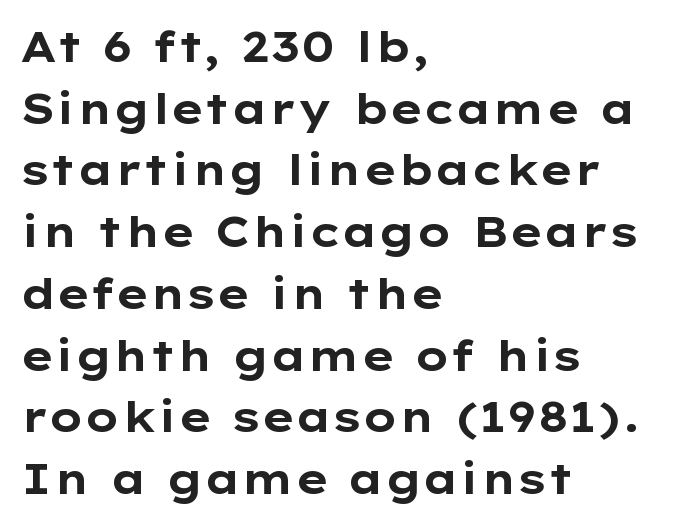
Q: Is the text bold? A: Yes.
Q: Is the text italic (slanted)? A: No, it is upright.
Q: Is the typeface a serif or a sans-serif typeface? A: Sans-serif.
Q: Is the text underlined? A: No.
Q: How is the paragraph aligned? A: Left-aligned.
Q: Is the spacing between letters normal or unusually wide? A: Normal.
Q: Is the spacing between lines tight, normal or loose? A: Normal.
Q: Width (condensed, normal, or wide)? A: Wide.
Q: Stroke contrast? A: Low.
Q: x-height? A: Medium.
Q: Monospaced? A: No.
